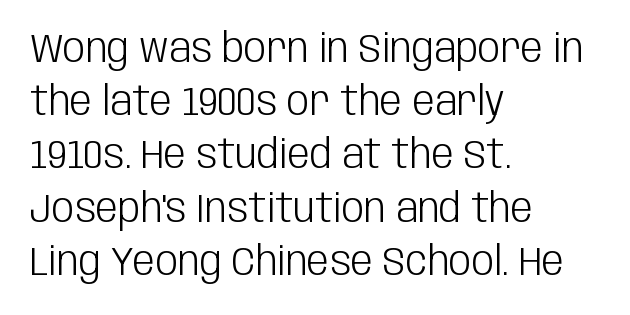
Q: Is the text bold? A: No.
Q: Is the text italic (slanted)? A: No, it is upright.
Q: Is the typeface a serif or a sans-serif typeface? A: Sans-serif.
Q: Is the text underlined? A: No.
Q: How is the paragraph aligned? A: Left-aligned.
Q: Is the spacing between letters normal or unusually wide? A: Normal.
Q: Is the spacing between lines tight, normal or loose? A: Normal.
Q: Width (condensed, normal, or wide)? A: Condensed.
Q: Stroke contrast? A: Low.
Q: x-height? A: Large.
Q: Monospaced? A: No.
